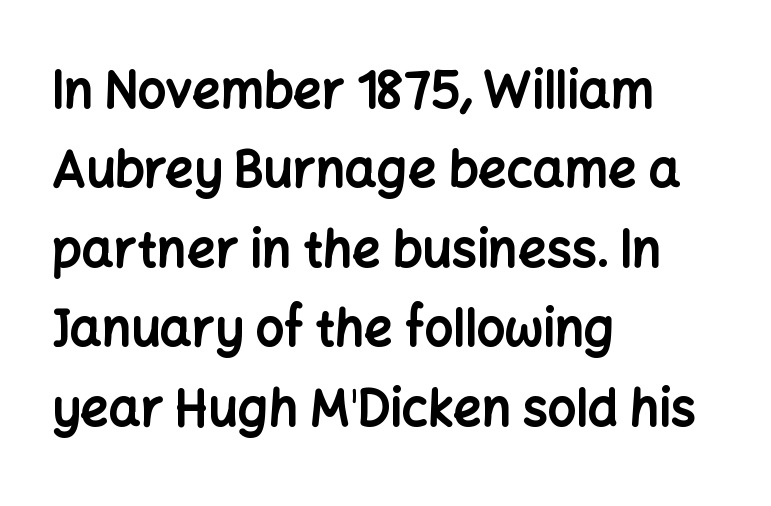
{"serif": "no", "italic": "no", "bold": "yes", "weight": "bold", "width": "normal", "stroke_contrast": "low", "x_height": "medium", "monospaced": "no", "underline": "no", "align": "left", "line_spacing": "normal", "line_spacing_ratio": 1.59, "letter_spacing": "normal", "letter_spacing_em": 0.0, "glyph_px": 50}
